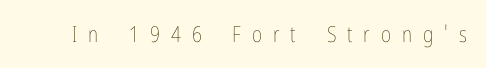
The image shows 22 px text type, upright; set unusually wide letter spacing (+0.5 em), not underlined.
